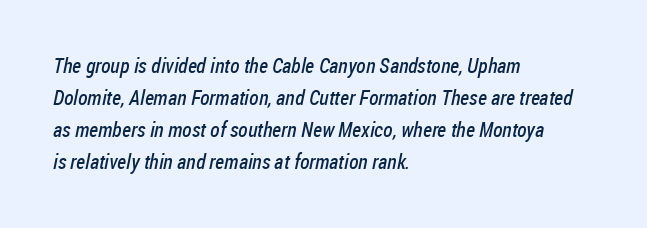
{"bold": "no", "underline": "no", "align": "left", "line_spacing": "normal", "line_spacing_ratio": 1.52, "letter_spacing": "normal", "letter_spacing_em": 0.0, "glyph_px": 21}
